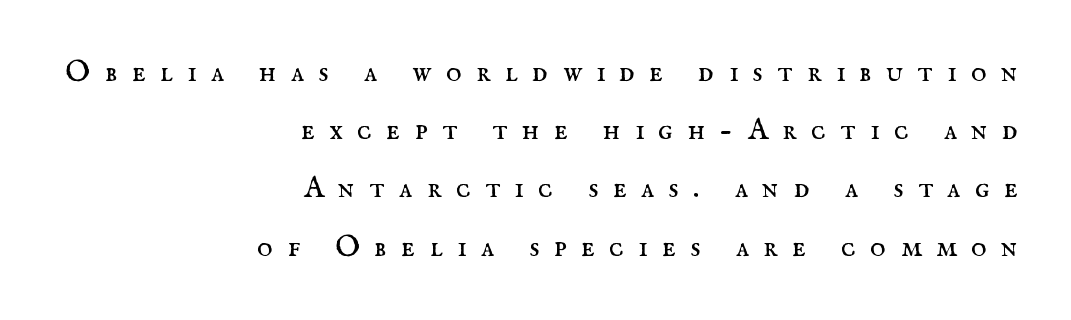
Q: Is the text bold? A: No.
Q: Is the text italic (slanted)? A: No, it is upright.
Q: Is the typeface a serif or a sans-serif typeface? A: Serif.
Q: Is the text underlined? A: No.
Q: How is the paragraph aligned? A: Right-aligned.
Q: Is the spacing between letters normal or unusually wide? A: Unusually wide.
Q: Is the spacing between lines tight, normal or loose? A: Loose.
Q: Width (condensed, normal, or wide)? A: Normal.
Q: Stroke contrast? A: Medium.
Q: x-height? A: Small.
Q: Monospaced? A: No.
